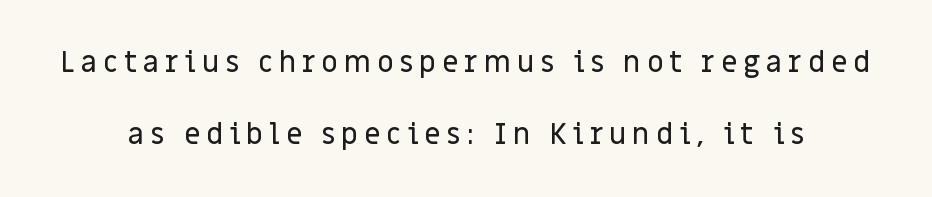
Q: Is the text italic (slanted)? A: No, it is upright.
Q: Is the typeface a serif or a sans-serif typeface? A: Sans-serif.
Q: Is the text underlined? A: No.
Q: Is the spacing between letters normal or unusually wide? A: Unusually wide.
Q: Is the spacing between lines tight, normal or loose? A: Loose.
Q: Width (condensed, normal, or wide)? A: Normal.
Q: Stroke contrast? A: Low.
Q: x-height? A: Large.
Q: Monospaced? A: No.
